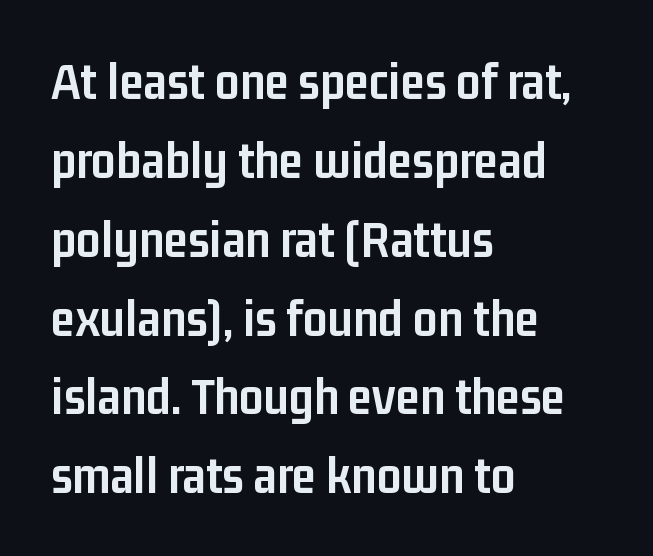
Q: Is the text bold? A: Yes.
Q: Is the text italic (slanted)? A: No, it is upright.
Q: Is the typeface a serif or a sans-serif typeface? A: Sans-serif.
Q: Is the text underlined? A: No.
Q: How is the paragraph aligned? A: Left-aligned.
Q: Is the spacing between letters normal or unusually wide? A: Normal.
Q: Is the spacing between lines tight, normal or loose? A: Normal.
Q: Width (condensed, normal, or wide)? A: Condensed.
Q: Stroke contrast? A: Low.
Q: x-height? A: Medium.
Q: Monospaced? A: No.
